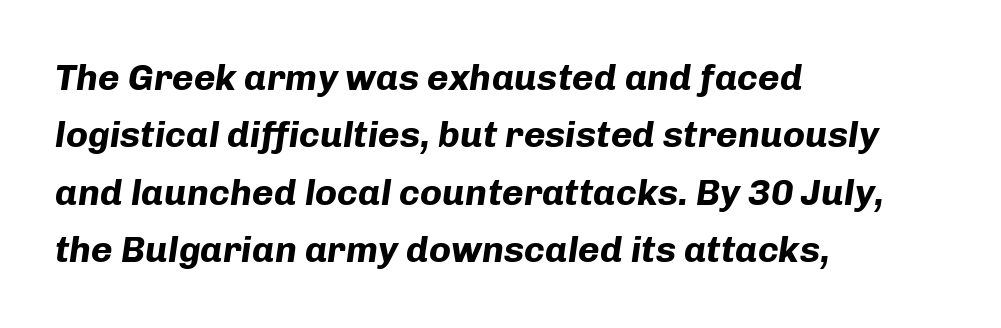
The block of text has a typical density, with ordinary space between rows. The letters advance in unequal steps, a hallmark of proportional type. Every character sits at an angle, as italics do. Which margin do the lines hug? The left one — the right edge is uneven.
